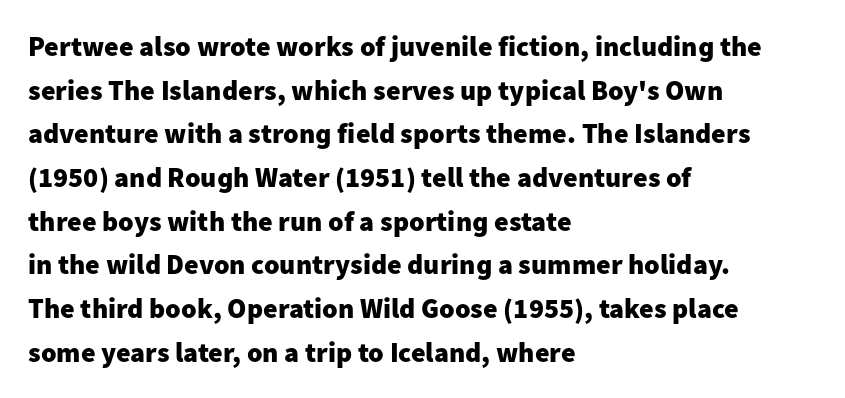
Style check: upright. Is this a fixed-width face? No — the glyphs have proportional, varying widths. These lines are set flush left with a ragged right edge. The space beneath each line is pristine and unruled. Set as a true bold cut, around the 700 mark.
